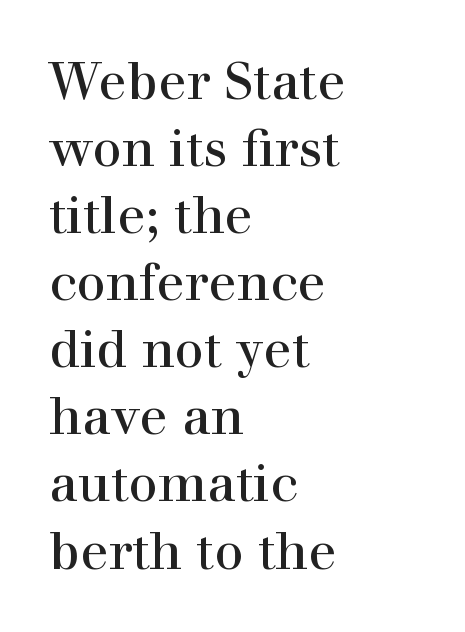
{"serif": "yes", "italic": "no", "bold": "no", "weight": "regular", "width": "normal", "stroke_contrast": "high", "x_height": "medium", "monospaced": "no", "underline": "no", "align": "left", "line_spacing": "normal", "line_spacing_ratio": 1.29, "letter_spacing": "normal", "letter_spacing_em": 0.0, "glyph_px": 52}
